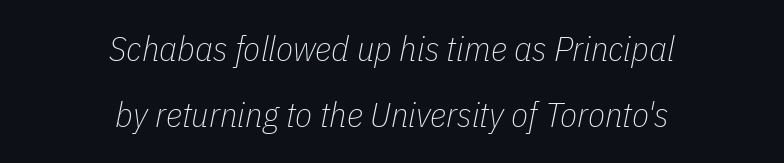
{"italic": "yes", "lean": "right", "slant_degrees": 11, "bold": "no", "weight": "thin", "width": "condensed", "stroke_contrast": "low", "x_height": "medium", "monospaced": "no", "underline": "no", "align": "center", "line_spacing_ratio": 1.89, "letter_spacing": "normal", "letter_spacing_em": 0.0, "glyph_px": 35}
